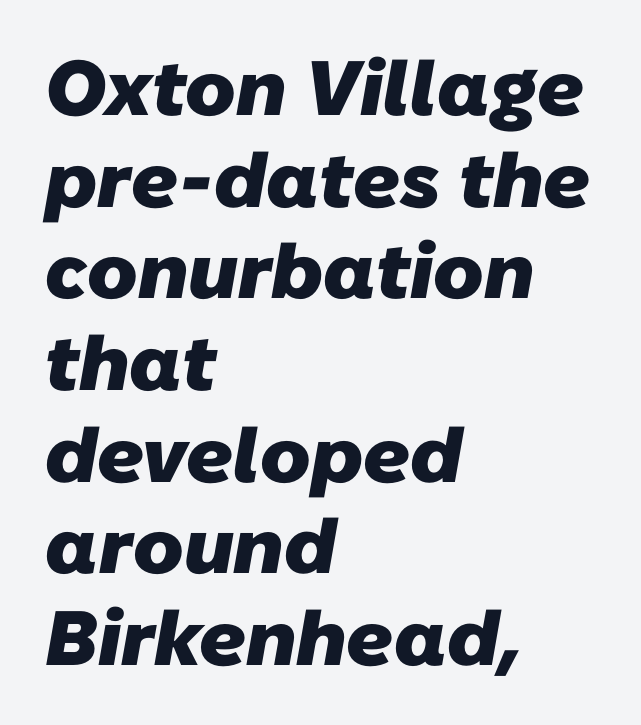
Q: Is the text bold? A: Yes.
Q: Is the typeface a serif or a sans-serif typeface? A: Sans-serif.
Q: Is the text underlined? A: No.
Q: How is the paragraph aligned? A: Left-aligned.
Q: Is the spacing between letters normal or unusually wide? A: Normal.
Q: Width (condensed, normal, or wide)? A: Normal.
Q: Stroke contrast? A: Low.
Q: x-height? A: Medium.
Q: Monospaced? A: No.
